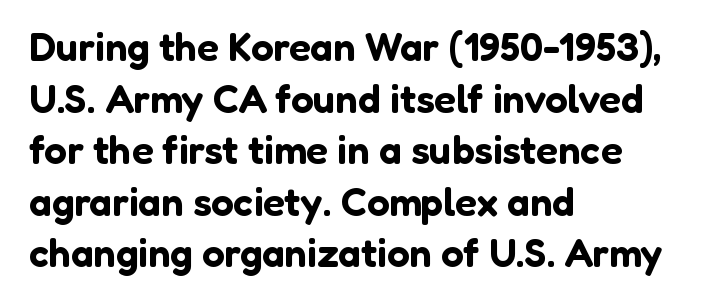
Q: Is the text italic (slanted)? A: No, it is upright.
Q: Is the typeface a serif or a sans-serif typeface? A: Sans-serif.
Q: Is the text underlined? A: No.
Q: How is the paragraph aligned? A: Left-aligned.
Q: Is the spacing between letters normal or unusually wide? A: Normal.
Q: Is the spacing between lines tight, normal or loose? A: Normal.
Q: Width (condensed, normal, or wide)? A: Normal.
Q: Stroke contrast? A: Low.
Q: x-height? A: Medium.
Q: Monospaced? A: No.
